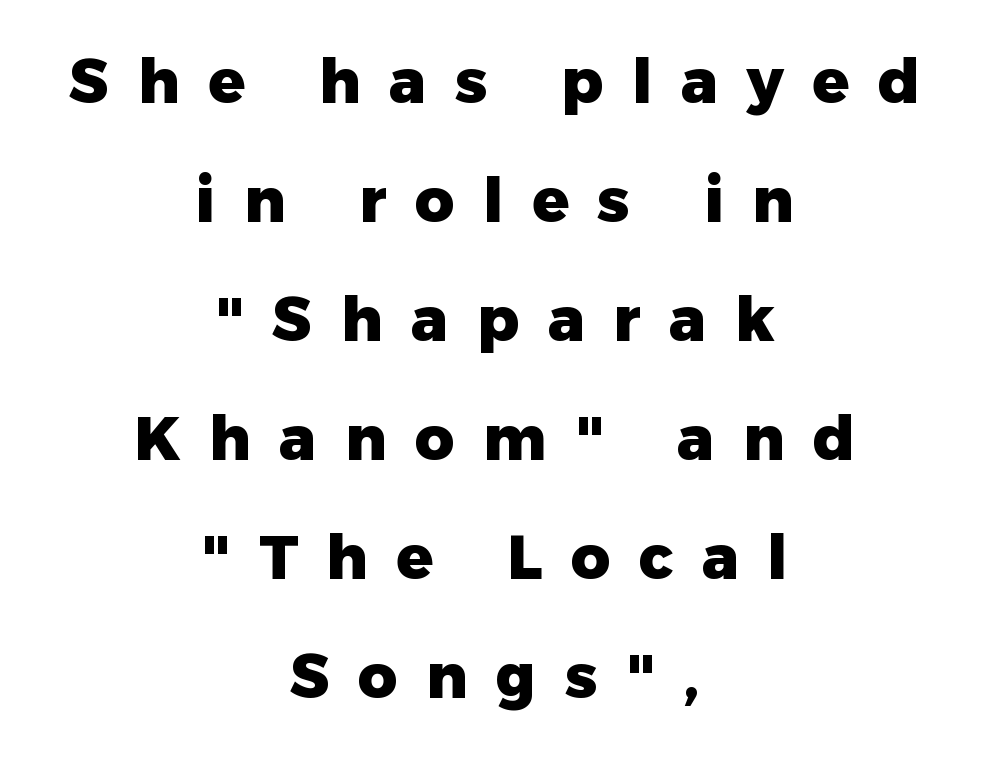
Q: Is the text bold? A: Yes.
Q: Is the text italic (slanted)? A: No, it is upright.
Q: Is the typeface a serif or a sans-serif typeface? A: Sans-serif.
Q: Is the text underlined? A: No.
Q: How is the paragraph aligned? A: Centered.
Q: Is the spacing between letters normal or unusually wide? A: Unusually wide.
Q: Is the spacing between lines tight, normal or loose? A: Loose.
Q: Width (condensed, normal, or wide)? A: Normal.
Q: Stroke contrast? A: Low.
Q: x-height? A: Medium.
Q: Monospaced? A: No.
